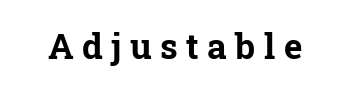
Q: Is the text bold? A: Yes.
Q: Is the text italic (slanted)? A: No, it is upright.
Q: Is the typeface a serif or a sans-serif typeface? A: Serif.
Q: Is the text underlined? A: No.
Q: Is the spacing between letters normal or unusually wide? A: Unusually wide.
Q: Width (condensed, normal, or wide)? A: Normal.
Q: Stroke contrast? A: Low.
Q: x-height? A: Medium.
Q: Monospaced? A: No.
